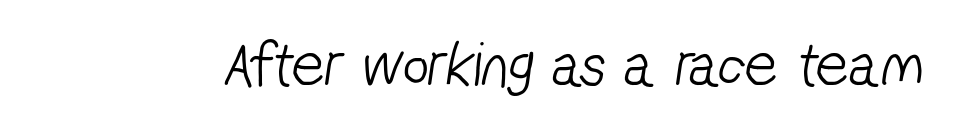
{"serif": "no", "bold": "no", "weight": "light", "width": "condensed", "stroke_contrast": "low", "x_height": "medium", "monospaced": "no", "underline": "no", "letter_spacing": "normal", "letter_spacing_em": 0.0, "glyph_px": 64}
